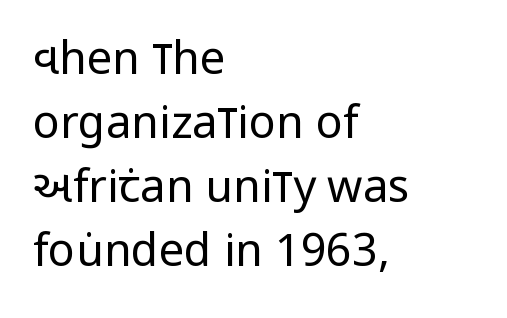
{"serif": "no", "italic": "no", "bold": "no", "weight": "regular", "width": "condensed", "stroke_contrast": "low", "x_height": "large", "monospaced": "no", "underline": "no", "align": "left", "line_spacing": "normal", "line_spacing_ratio": 1.42, "letter_spacing": "normal", "letter_spacing_em": 0.0, "glyph_px": 45}
